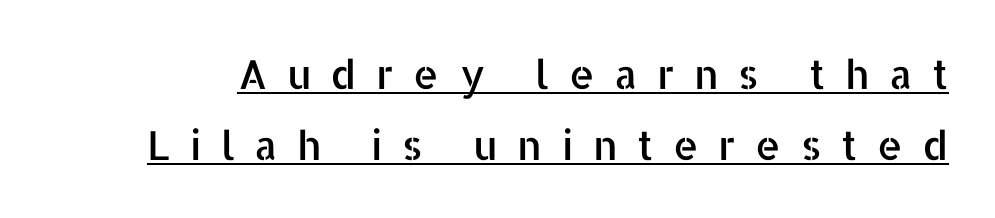
The image shows 40 px sans-serif type, upright; set line spacing 1.78x, unusually wide letter spacing (+0.49 em), underlined; low stroke contrast and a medium x-height.
